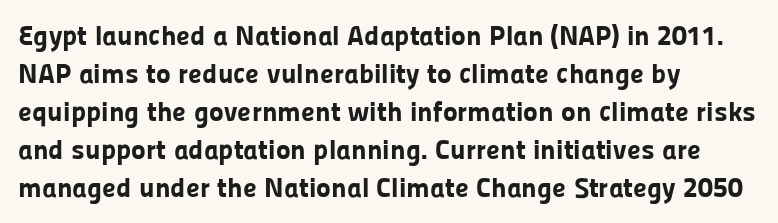
The image shows 28 px bold sans-serif type, upright; set left-aligned, normal line spacing (1.36x), normal letter spacing, not underlined; low stroke contrast and a medium x-height.
